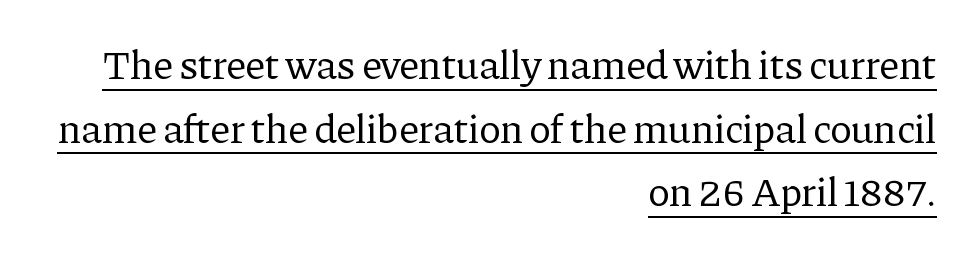
The lines sit at an ordinary, default distance from one another. The lines are quadded right. To sum up the face: it has serifs. Words appear dense and cohesive because spacing is normal. Do the characters align in a grid? No, the font is proportional. Heft: none added — not bold.
